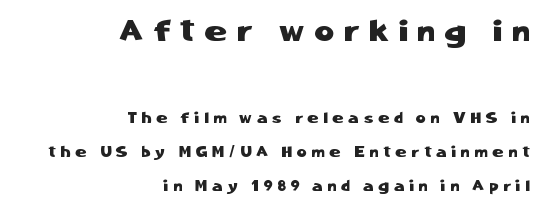
The image shows 30 px sans-serif type, upright; set right-aligned, loose line spacing (2.29x), unusually wide letter spacing (+0.33 em), not underlined; the first (top) block is 2.0x larger; low stroke contrast and a medium x-height.
